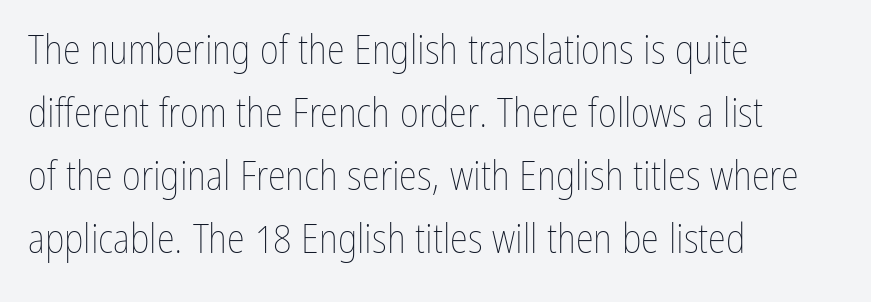
{"italic": "no", "bold": "no", "weight": "thin", "width": "condensed", "stroke_contrast": "low", "x_height": "medium", "monospaced": "no", "underline": "no", "align": "left", "line_spacing": "normal", "line_spacing_ratio": 1.54, "letter_spacing": "normal", "letter_spacing_em": 0.0, "glyph_px": 41}
